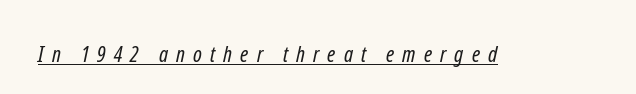
Q: Is the text bold? A: No.
Q: Is the text underlined? A: Yes.
Q: Is the spacing between letters normal or unusually wide? A: Unusually wide.
